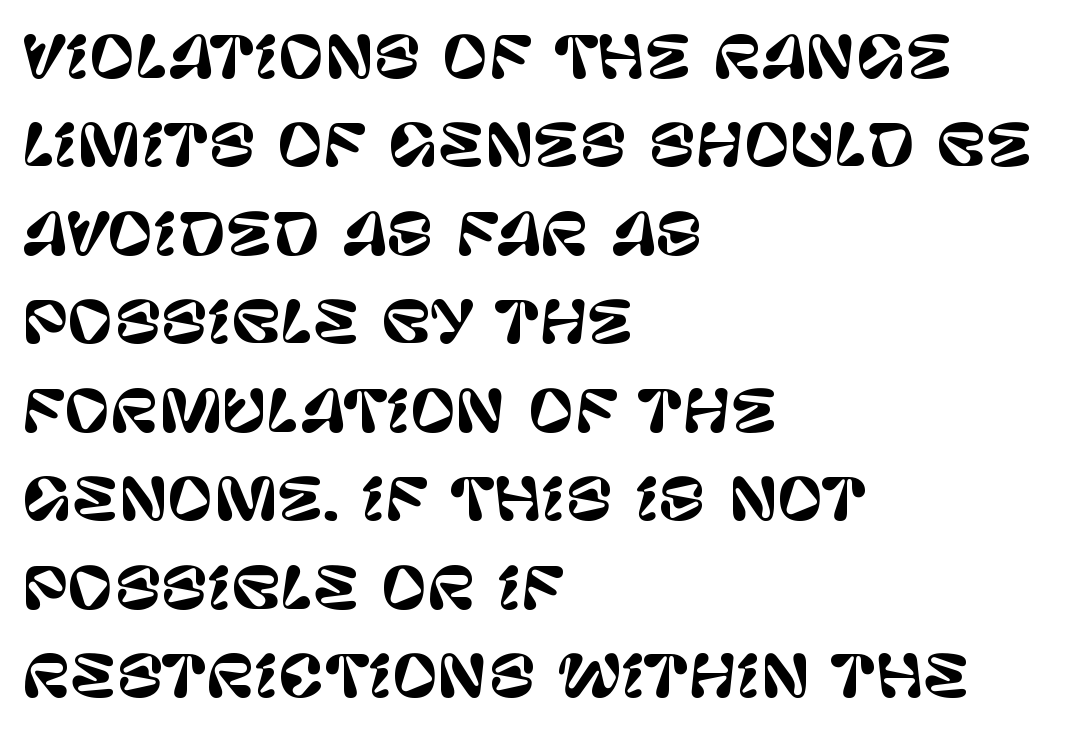
Beneath every word, the page is bare. Evenly set lines give the paragraph a standard silhouette. This rendering employs a face without finishing strokes, i.e., a sans-serif.
